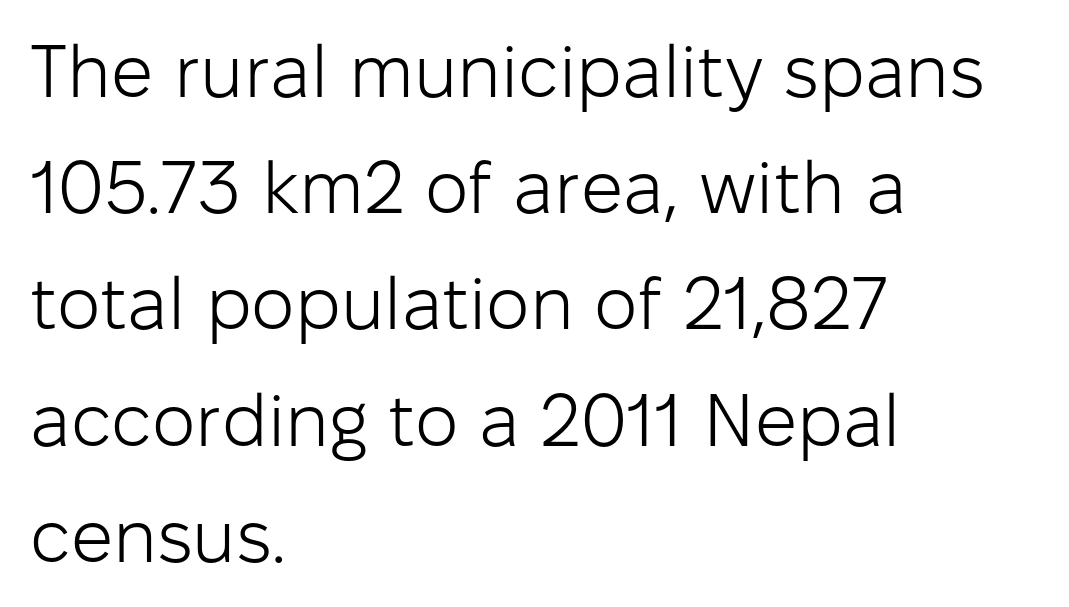
Quick note: interline space is typical. Students, note that the glyphs here touch the page at normal intervals. The lettering stays uniformly vertical, giving the passage a roman look. The rag falls on the right side of this text block. Any mark beneath the type? The region is blank. The rendering uses natural spacing where letterforms have individual widths.
